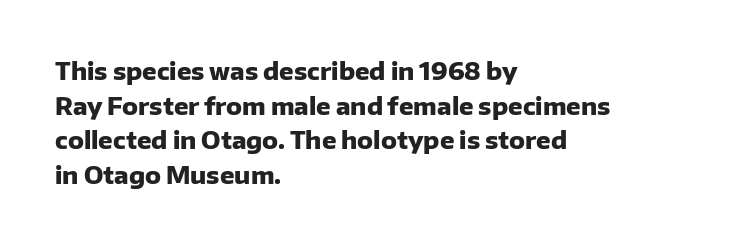
Q: Is the text bold? A: Yes.
Q: Is the text italic (slanted)? A: No, it is upright.
Q: Is the text underlined? A: No.
Q: How is the paragraph aligned? A: Left-aligned.
Q: Is the spacing between letters normal or unusually wide? A: Normal.
Q: Is the spacing between lines tight, normal or loose? A: Normal.
